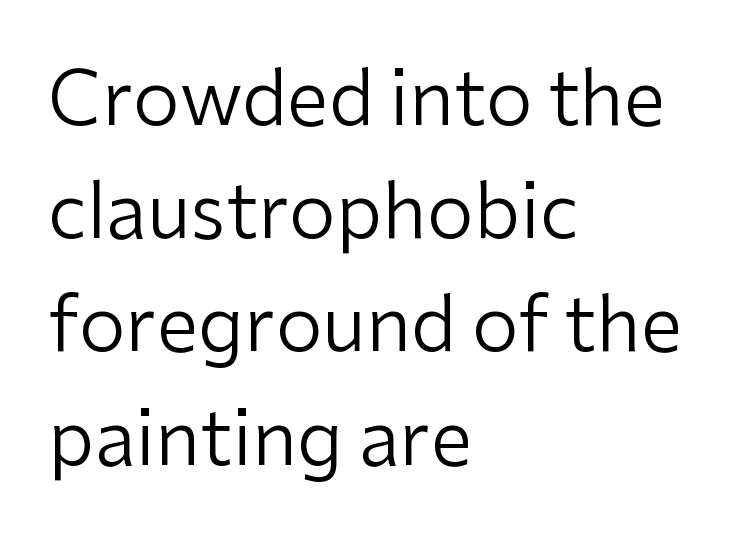
{"serif": "no", "italic": "no", "bold": "no", "weight": "regular", "width": "normal", "stroke_contrast": "low", "x_height": "medium", "monospaced": "no", "underline": "no", "align": "left", "line_spacing": "normal", "line_spacing_ratio": 1.51, "letter_spacing": "normal", "letter_spacing_em": 0.0, "glyph_px": 75}
